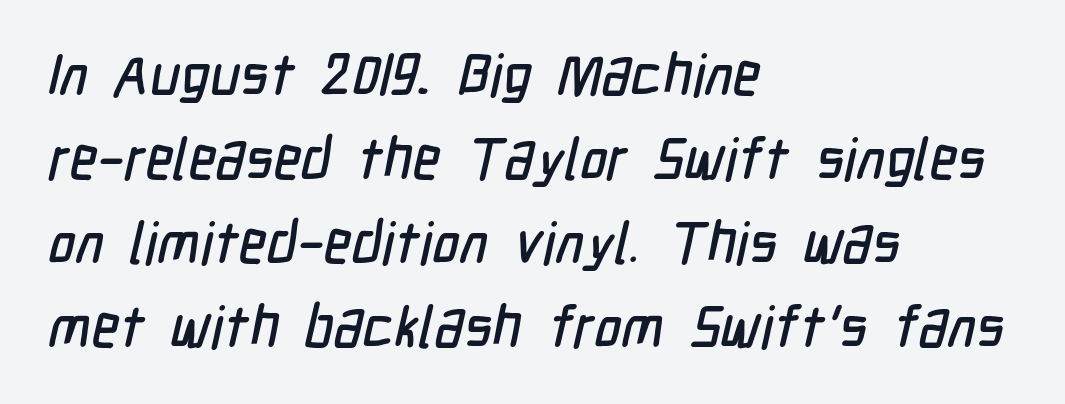
Q: Is the typeface a serif or a sans-serif typeface? A: Sans-serif.
Q: Is the text underlined? A: No.
Q: How is the paragraph aligned? A: Left-aligned.
Q: Is the spacing between letters normal or unusually wide? A: Normal.
Q: Is the spacing between lines tight, normal or loose? A: Normal.
Q: Width (condensed, normal, or wide)? A: Condensed.
Q: Stroke contrast? A: Low.
Q: x-height? A: Medium.
Q: Monospaced? A: No.
